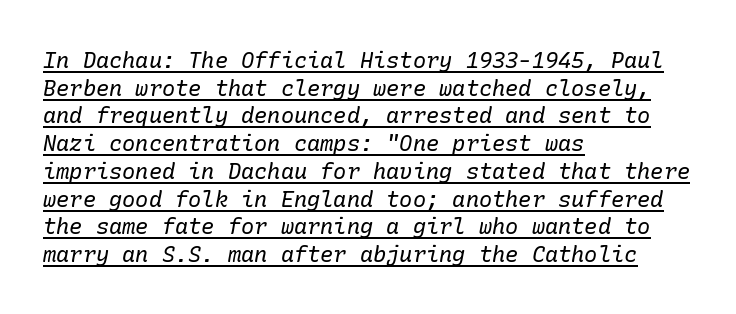
This is not heavy type; no bold has been used. Like a heading marked for emphasis, these lines bear an underscore. The typography opts for an oblique posture over an upright one. Does extra space separate the letters? No, they use regular spacing. Notice how the passage keeps a crisp vertical edge on the left only. The space between consecutive lines is moderate.
